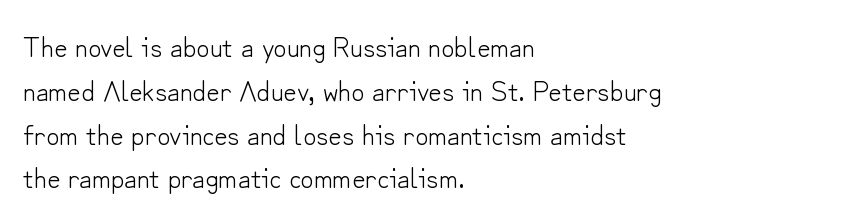
The image shows 29 px light sans-serif type, upright; set left-aligned, normal line spacing (1.51x), normal letter spacing, not underlined; low stroke contrast and a small x-height.
